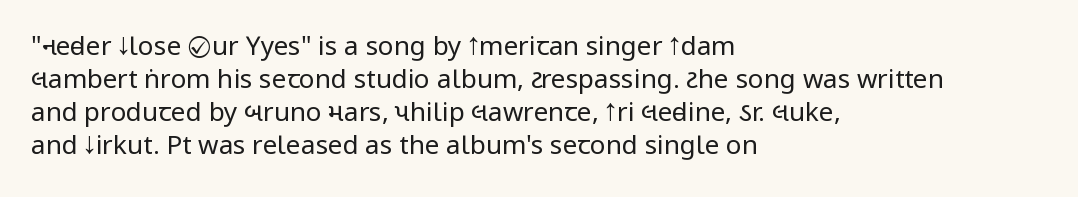
{"italic": "no", "bold": "no", "underline": "no", "align": "left", "line_spacing": "normal", "line_spacing_ratio": 1.27, "letter_spacing": "normal", "letter_spacing_em": 0.0, "glyph_px": 26}
